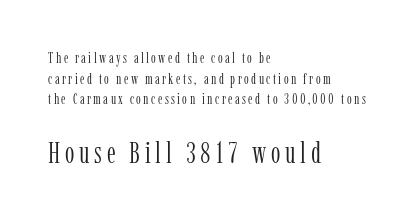
The image shows 30 px light, condensed serif type, upright; set left-aligned, normal line spacing (1.38x), not underlined; the second (bottom) block is 2.0x larger; low stroke contrast and a medium x-height.
